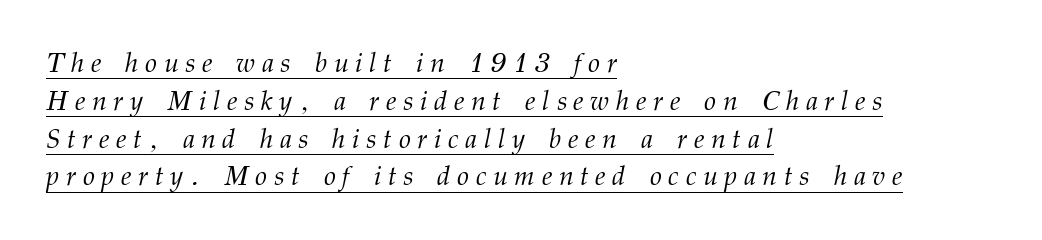
{"italic": "yes", "lean": "right", "slant_degrees": 12, "bold": "no", "underline": "yes", "align": "left", "line_spacing": "normal", "line_spacing_ratio": 1.4, "letter_spacing": "wide", "letter_spacing_em": 0.25, "glyph_px": 27}
